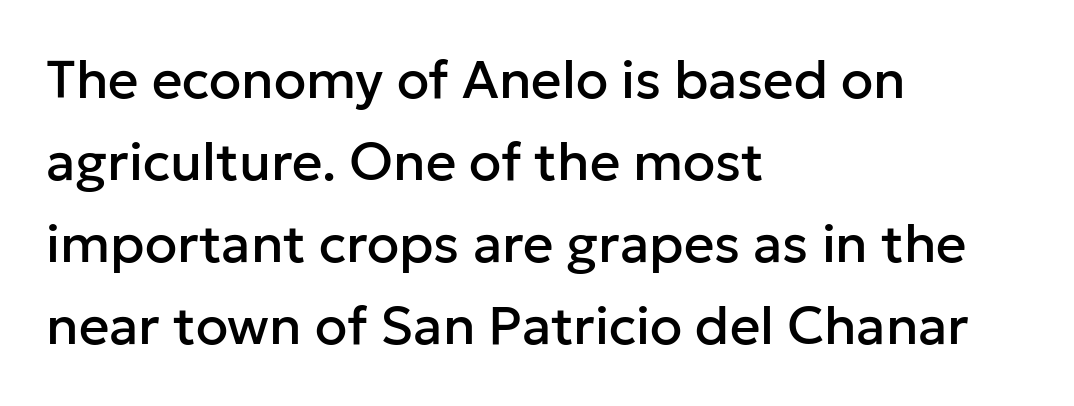
{"serif": "no", "italic": "no", "width": "normal", "stroke_contrast": "low", "x_height": "medium", "monospaced": "no", "underline": "no", "align": "left", "line_spacing": "normal", "line_spacing_ratio": 1.55, "letter_spacing": "normal", "letter_spacing_em": 0.0, "glyph_px": 53}
